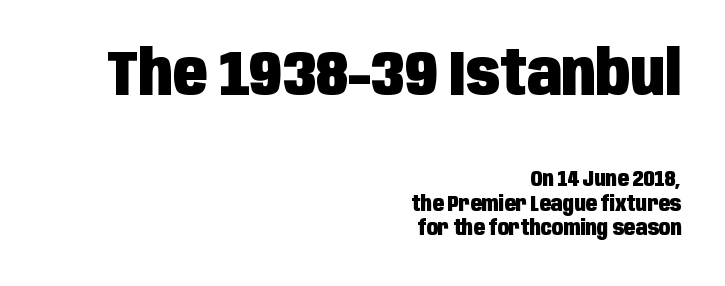
Q: Is the text bold? A: Yes.
Q: Is the text italic (slanted)? A: No, it is upright.
Q: Is the typeface a serif or a sans-serif typeface? A: Sans-serif.
Q: Is the text underlined? A: No.
Q: How is the paragraph aligned? A: Right-aligned.
Q: Is the spacing between letters normal or unusually wide? A: Normal.
Q: Which block of text is set in a larger size, the first (top) or the second (bottom)? A: The first (top) one.
Q: Width (condensed, normal, or wide)? A: Condensed.
Q: Stroke contrast? A: Low.
Q: x-height? A: Large.
Q: Monospaced? A: No.
